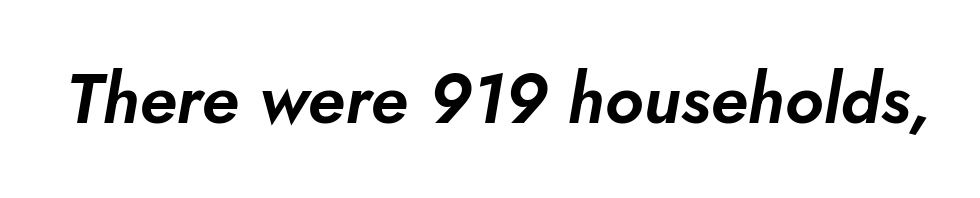
The image shows 69 px text type, italic (leaning right); set normal letter spacing, not underlined; low stroke contrast and a small x-height.
